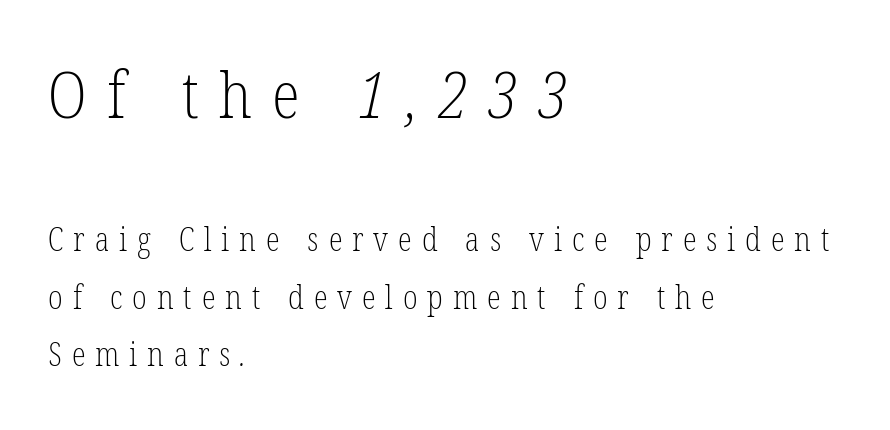
The image shows 65 px light, condensed serif type; set left-aligned, line spacing 1.79x, unusually wide letter spacing (+0.31 em), not underlined; the first (top) block is 2.03x larger; low stroke contrast and a medium x-height.
